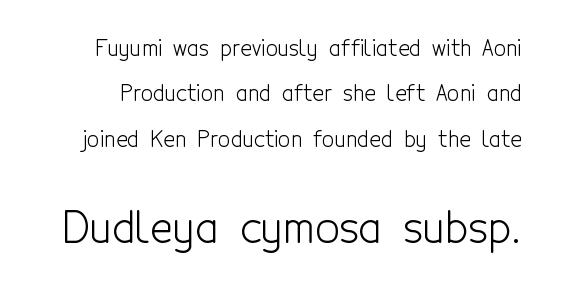
{"serif": "no", "italic": "no", "bold": "no", "weight": "light", "width": "condensed", "x_height": "medium", "monospaced": "no", "underline": "no", "line_spacing": "loose", "line_spacing_ratio": 2.06, "letter_spacing": "normal", "letter_spacing_em": 0.0, "larger_block": "second", "size_ratio": 1.95, "glyph_px": 43}
